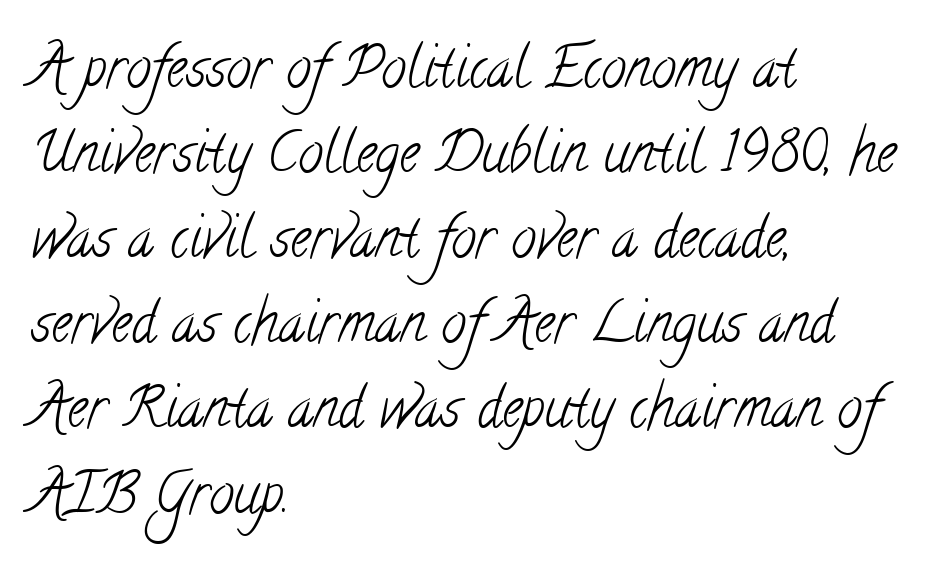
Whoever set this chose a conventional vertical rhythm. A typesetter would call this zero additional tracking. Notice how the passage keeps a crisp vertical edge on the left only. A typesetter would label this face a serif. Each letter keeps its own natural width here, so spacing adapts to shape. Compared with a typical body face, this is equally light or lighter still.
